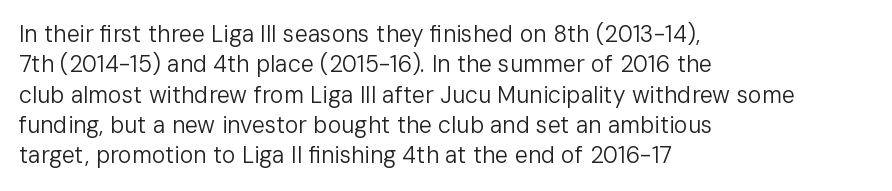
The image shows 23 px text type, upright; set left-aligned, normal line spacing (1.32x), normal letter spacing, not underlined.
